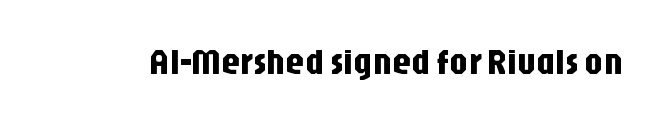
Q: Is the text italic (slanted)? A: No, it is upright.
Q: Is the typeface a serif or a sans-serif typeface? A: Sans-serif.
Q: Is the text underlined? A: No.
Q: Is the spacing between letters normal or unusually wide? A: Normal.
Q: Width (condensed, normal, or wide)? A: Condensed.
Q: Stroke contrast? A: Low.
Q: x-height? A: Large.
Q: Monospaced? A: No.
